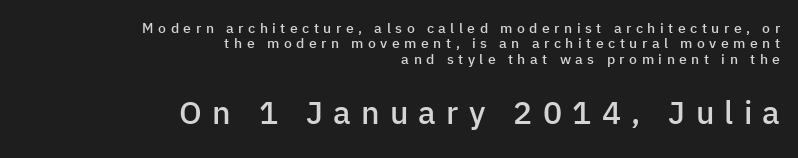
Varying glyph widths throughout — classic text-font behaviour. The more generous point size was reserved for the lower chunk. Anything drawn beneath the words? Only blank space. A typesetter would call this heavily tracked-out type. These lines are composed in type without serifs. Caption: semibold face, moderately heavy strokes.
